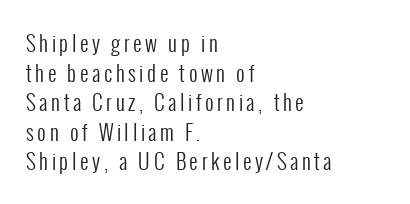
The image shows 21 px text type, upright; set left-aligned, normal line spacing (1.41x), not underlined.
